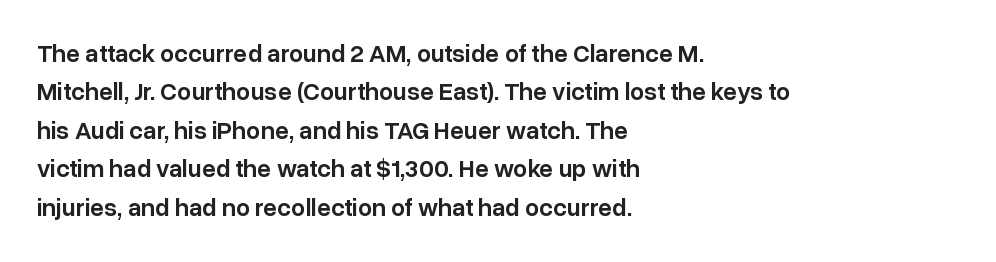
Q: Is the text bold? A: Semi-bold.
Q: Is the text italic (slanted)? A: No, it is upright.
Q: Is the text underlined? A: No.
Q: How is the paragraph aligned? A: Left-aligned.
Q: Is the spacing between letters normal or unusually wide? A: Normal.
Q: Is the spacing between lines tight, normal or loose? A: Normal.
